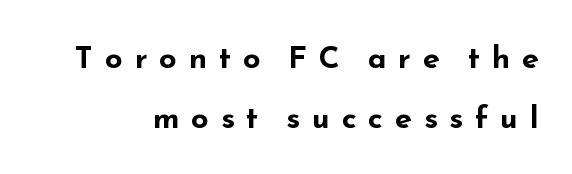
{"serif": "no", "italic": "no", "bold": "yes", "weight": "bold", "width": "wide", "stroke_contrast": "low", "x_height": "small", "monospaced": "no", "underline": "no", "line_spacing": "loose", "line_spacing_ratio": 1.92, "letter_spacing": "wide", "letter_spacing_em": 0.38, "glyph_px": 31}
